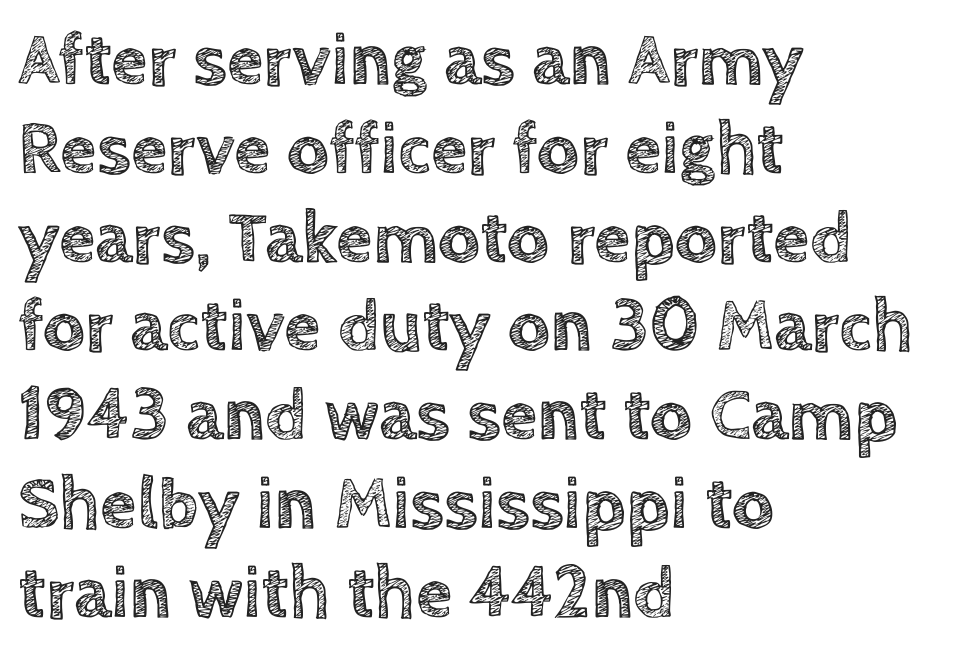
The image shows 74 px text type, upright; set left-aligned, line spacing 1.2x, normal letter spacing, not underlined; a large x-height.
